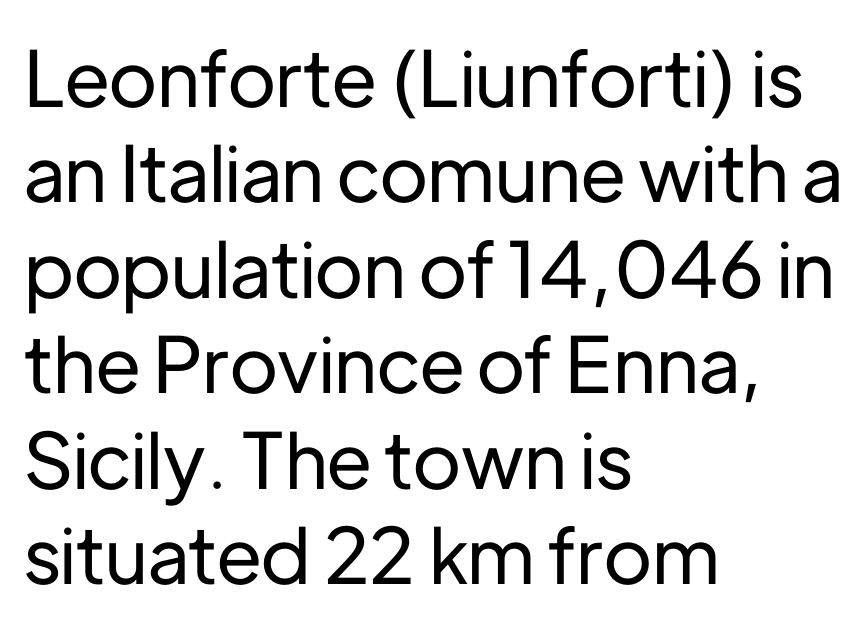
The image shows 77 px sans-serif type, upright; set left-aligned, line spacing 1.24x, normal letter spacing, not underlined; low stroke contrast and a medium x-height.
